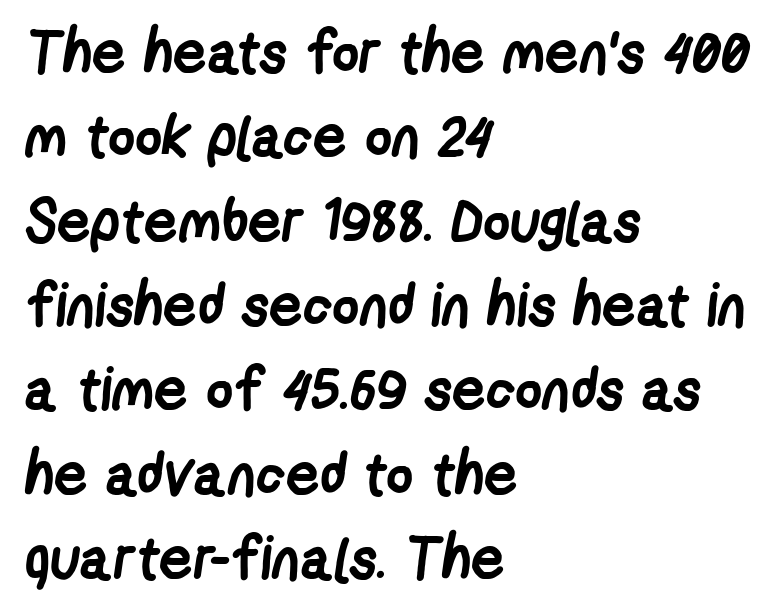
Q: Is the text bold? A: Yes.
Q: Is the typeface a serif or a sans-serif typeface? A: Sans-serif.
Q: Is the text underlined? A: No.
Q: How is the paragraph aligned? A: Left-aligned.
Q: Is the spacing between letters normal or unusually wide? A: Normal.
Q: Is the spacing between lines tight, normal or loose? A: Normal.
Q: Width (condensed, normal, or wide)? A: Condensed.
Q: Stroke contrast? A: Low.
Q: x-height? A: Medium.
Q: Monospaced? A: No.
